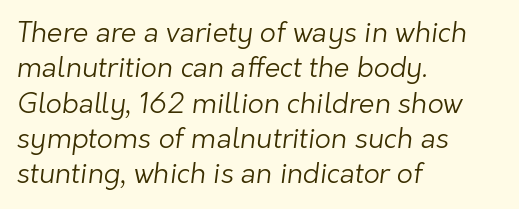
The lines are quadded left. The font is comparable to plain body text, perhaps lighter. The leading is moderate, giving the passage an even texture. Examine the stroke ends and you'll find no serifs.
